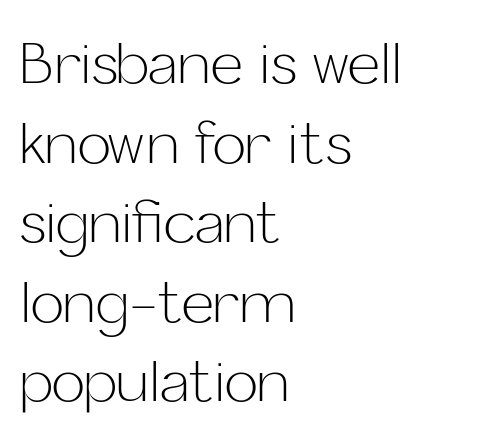
Every stem runs plumb, perpendicular to the baseline. Counters stay open thanks to moderate or lighter strokes. Line beginnings align vertically; line endings do not. The passage shown is typed in a proportional face where columns would drift. Baseline-to-baseline distance is the conventional proportion of letter height.
